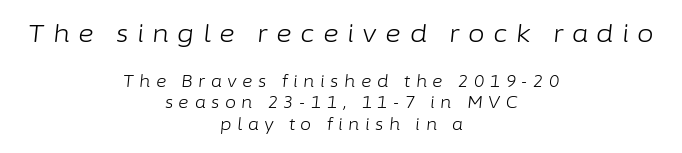
Q: Is the text bold? A: No.
Q: Is the text italic (slanted)? A: Yes, it leans right by about 6 degrees.
Q: Is the text underlined? A: No.
Q: How is the paragraph aligned? A: Centered.
Q: Is the spacing between letters normal or unusually wide? A: Unusually wide.
Q: Is the spacing between lines tight, normal or loose? A: Normal.
Q: Which block of text is set in a larger size, the first (top) or the second (bottom)? A: The first (top) one.
